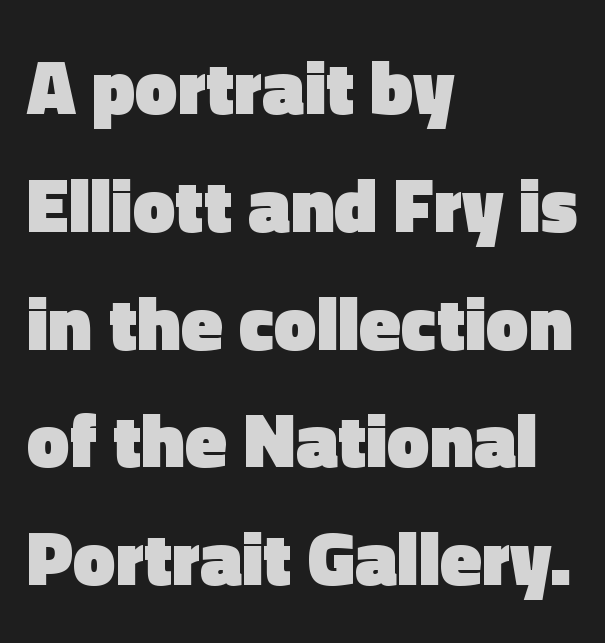
Q: Is the text bold? A: Yes.
Q: Is the text italic (slanted)? A: No, it is upright.
Q: Is the typeface a serif or a sans-serif typeface? A: Sans-serif.
Q: Is the text underlined? A: No.
Q: How is the paragraph aligned? A: Left-aligned.
Q: Is the spacing between letters normal or unusually wide? A: Normal.
Q: Is the spacing between lines tight, normal or loose? A: Normal.
Q: Width (condensed, normal, or wide)? A: Normal.
Q: x-height? A: Medium.
Q: Monospaced? A: No.
